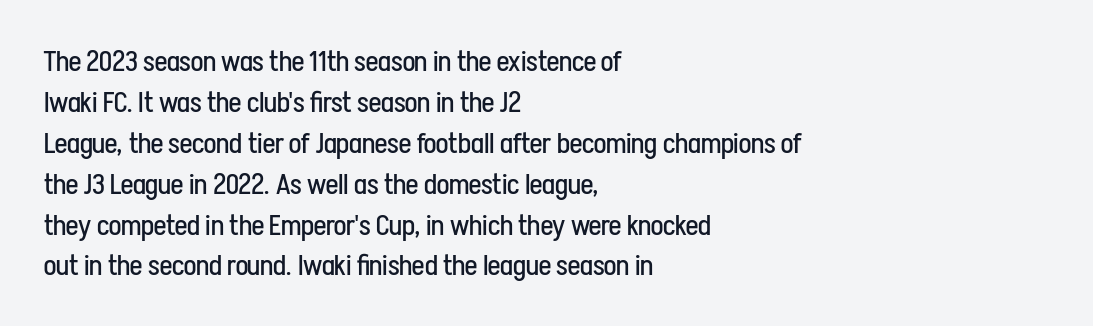
The gap between lines stays unmarked. Posture: vertical. This sample is left-justified, so line endings fall wherever the words run out. A quiet, ordinary-to-light weight characterises the typeface.
